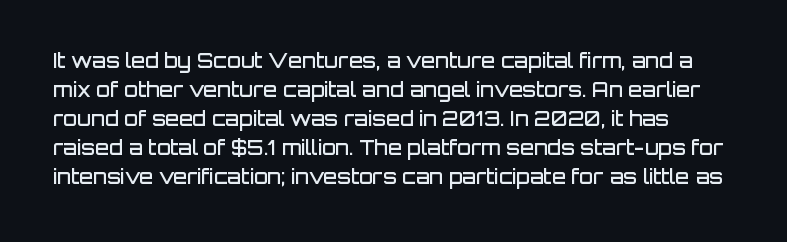
{"italic": "no", "bold": "semi", "underline": "no", "line_spacing": "normal", "line_spacing_ratio": 1.45, "letter_spacing": "normal", "letter_spacing_em": 0.0, "glyph_px": 20}
